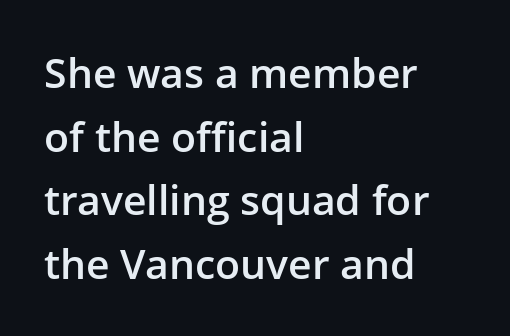
If you measured baseline to baseline, you'd find a middling distance. Anything drawn beneath the words? Only blank space. This is moderately heavy type, rendered in semibold. Spacing verdict: proportional, widths tailored to each character.
